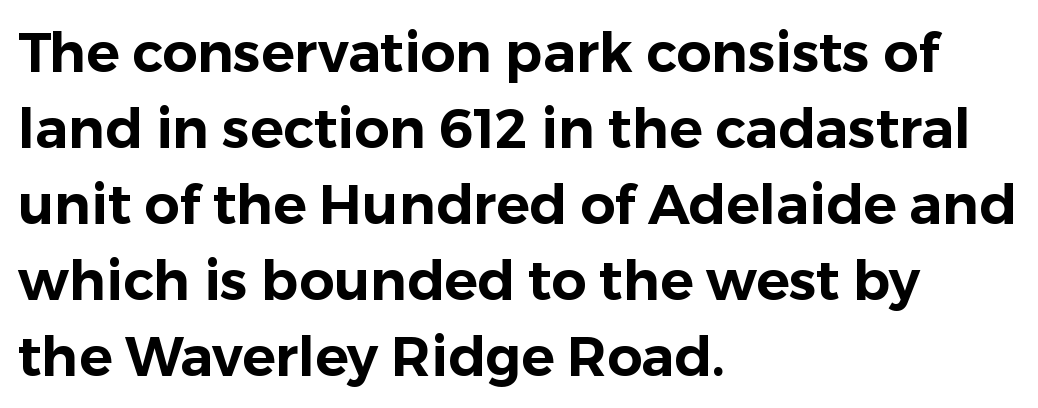
Q: Is the text italic (slanted)? A: No, it is upright.
Q: Is the typeface a serif or a sans-serif typeface? A: Sans-serif.
Q: Is the text underlined? A: No.
Q: How is the paragraph aligned? A: Left-aligned.
Q: Is the spacing between letters normal or unusually wide? A: Normal.
Q: Is the spacing between lines tight, normal or loose? A: Normal.
Q: Width (condensed, normal, or wide)? A: Normal.
Q: Stroke contrast? A: Low.
Q: x-height? A: Medium.
Q: Monospaced? A: No.
